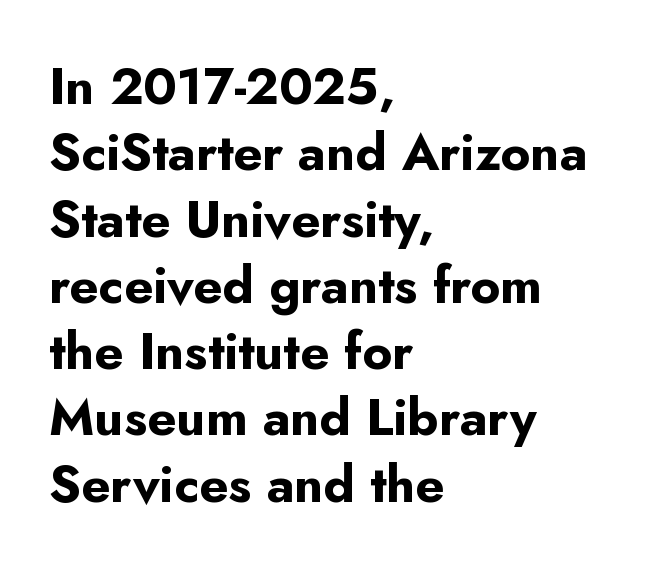
Compared with typical body copy, the letter spacing here is the same. A sans-serif font was chosen for this passage. A typesetter would call this proportional, since set widths differ per character. Line starts are locked; line ends wander. The letters stand upright; this is a roman face. This block has exactly the height ordinary leading produces.
